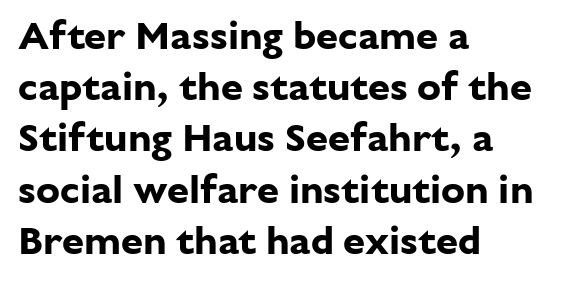
The image shows 40 px bold sans-serif type, upright; set left-aligned, normal line spacing (1.28x), normal letter spacing, not underlined; low stroke contrast and a medium x-height.
